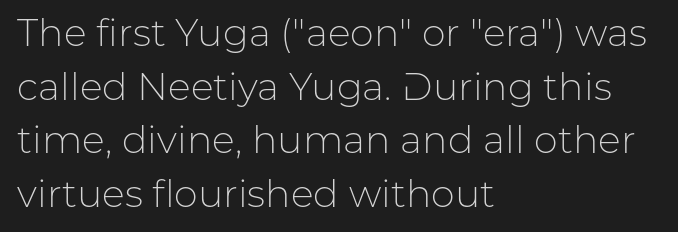
Students, note that the glyphs here touch the page at normal intervals. The rendering anchors every line to the left-hand side. Horizontal bands of white between lines are of average thickness. Style check: upright. The strokes are not fattened; the text isn't bold. You can tell from the bare stems that sans-serif type was used.
